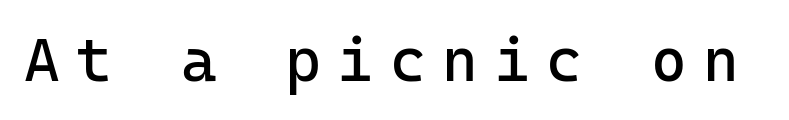
The characters display no serif detailing; their extremities are plain. Students, note that the glyphs here are deliberately spaced far apart. This sample uses an upright cut, with every glyph sitting square on the baseline. Compared with a typical body face, this is equally light or lighter still. Rule under the text: the space is simply empty.
